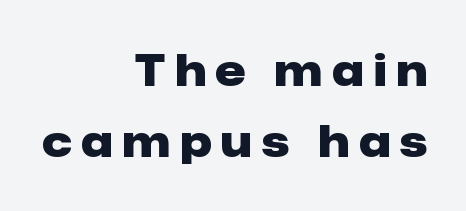
Quick note: interline space is typical. A sans-serif font was chosen for this passage. The face used here is rendered with a markedly widened letterfit. If you drew a ruler down the right edge, every line would touch it.
